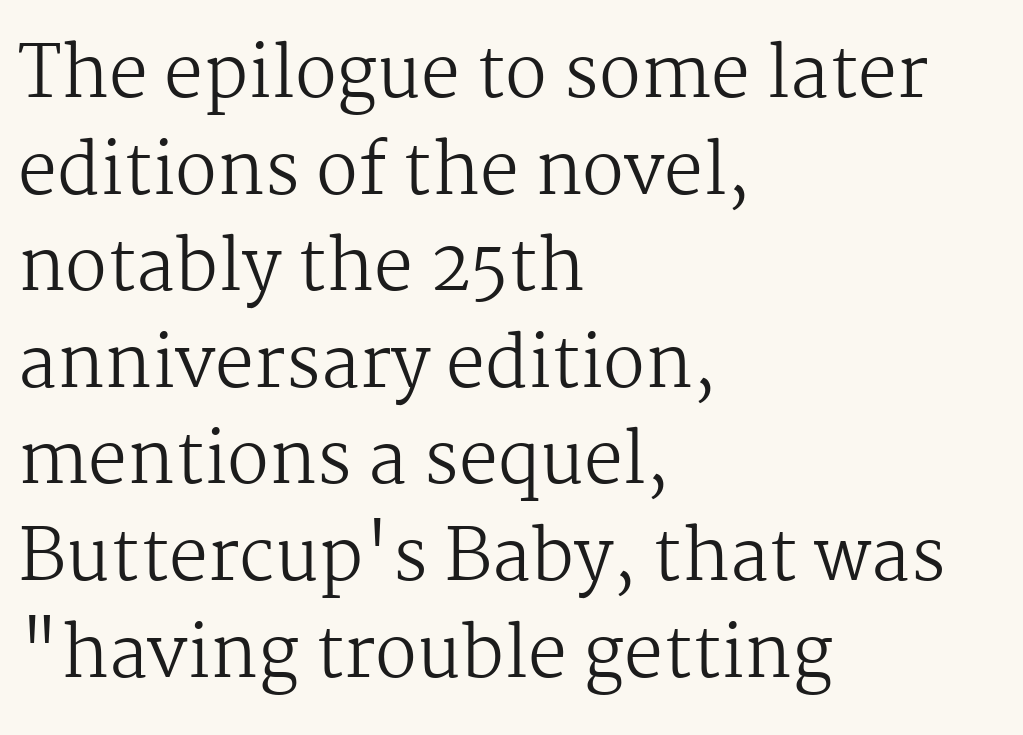
The image shows 70 px regular-weight serif type, upright; set left-aligned, normal line spacing (1.38x), normal letter spacing, not underlined; medium stroke contrast and a medium x-height.
